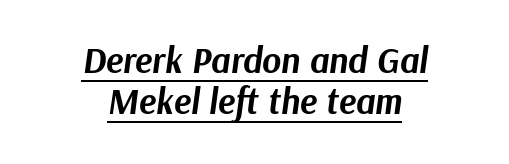
The image shows 36 px bold type, italic (leaning right); set centered, tight line spacing (1.15x), normal letter spacing, underlined; medium stroke contrast and a medium x-height.
